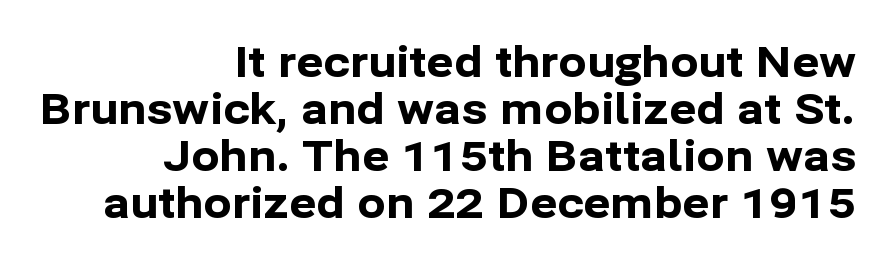
{"serif": "no", "italic": "no", "bold": "yes", "weight": "bold", "width": "normal", "stroke_contrast": "low", "x_height": "medium", "monospaced": "no", "underline": "no", "align": "right", "line_spacing": "tight", "line_spacing_ratio": 1.12, "letter_spacing": "normal", "letter_spacing_em": 0.0, "glyph_px": 42}
